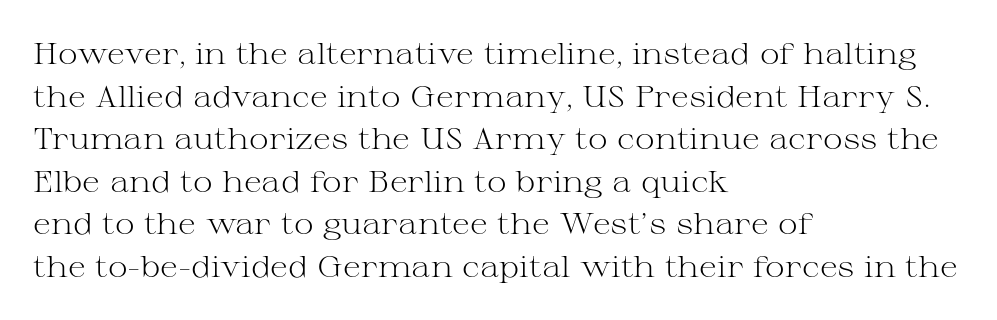
Q: Is the text bold? A: No.
Q: Is the text italic (slanted)? A: No, it is upright.
Q: Is the typeface a serif or a sans-serif typeface? A: Serif.
Q: Is the text underlined? A: No.
Q: How is the paragraph aligned? A: Left-aligned.
Q: Is the spacing between letters normal or unusually wide? A: Normal.
Q: Is the spacing between lines tight, normal or loose? A: Normal.
Q: Width (condensed, normal, or wide)? A: Wide.
Q: Stroke contrast? A: Medium.
Q: x-height? A: Medium.
Q: Monospaced? A: No.
